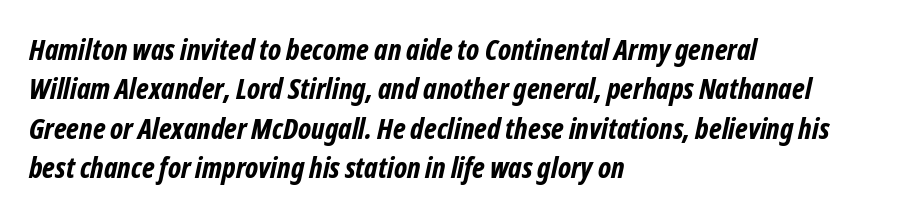
Q: Is the text bold? A: Yes.
Q: Is the typeface a serif or a sans-serif typeface? A: Sans-serif.
Q: Is the text underlined? A: No.
Q: How is the paragraph aligned? A: Left-aligned.
Q: Is the spacing between letters normal or unusually wide? A: Normal.
Q: Is the spacing between lines tight, normal or loose? A: Normal.
Q: Width (condensed, normal, or wide)? A: Condensed.
Q: Stroke contrast? A: Low.
Q: x-height? A: Medium.
Q: Monospaced? A: No.
